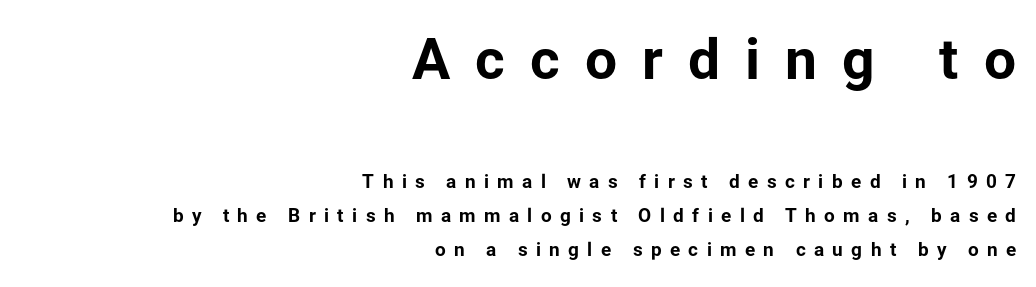
All the whitespace from short lines collects on the left. Look at the stroke-to-counter ratio: heavy, a bold. The designer went with a sans here, leaving each stem footless. No italicization has been applied; the sample stays upright. Is this a fixed-width face? No — the glyphs have proportional, varying widths.
